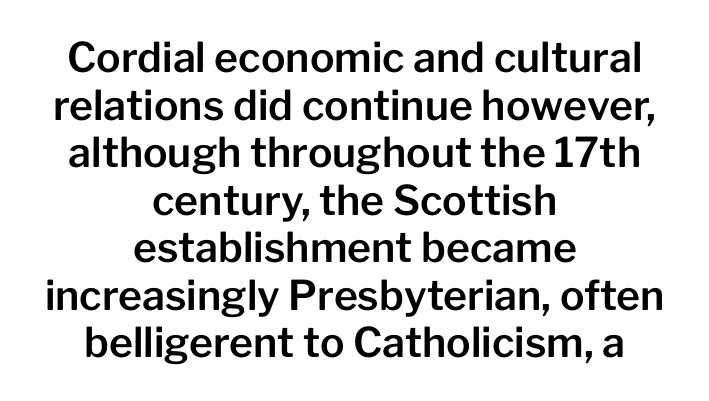
{"serif": "no", "italic": "no", "width": "normal", "stroke_contrast": "low", "x_height": "medium", "monospaced": "no", "underline": "no", "align": "center", "line_spacing_ratio": 1.16, "letter_spacing": "normal", "letter_spacing_em": 0.0, "glyph_px": 41}
